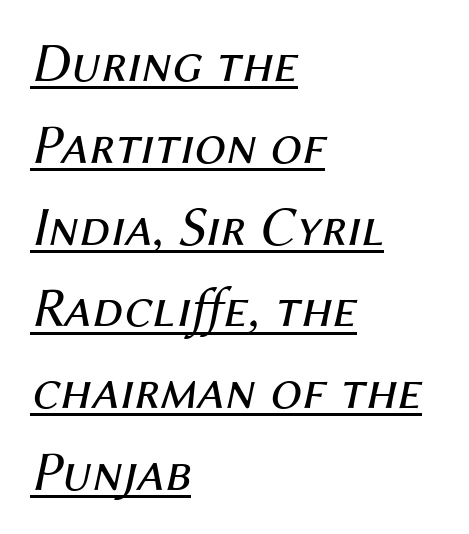
{"italic": "yes", "lean": "right", "slant_degrees": 12, "bold": "no", "weight": "regular", "width": "normal", "stroke_contrast": "medium", "x_height": "medium", "monospaced": "no", "underline": "yes", "align": "left", "line_spacing": "normal", "line_spacing_ratio": 1.46, "letter_spacing": "normal", "letter_spacing_em": 0.0, "glyph_px": 56}
